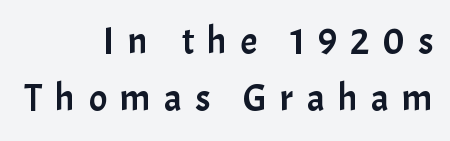
Q: Is the text italic (slanted)? A: No, it is upright.
Q: Is the typeface a serif or a sans-serif typeface? A: Sans-serif.
Q: Is the text underlined? A: No.
Q: How is the paragraph aligned? A: Right-aligned.
Q: Is the spacing between letters normal or unusually wide? A: Unusually wide.
Q: Is the spacing between lines tight, normal or loose? A: Normal.
Q: Width (condensed, normal, or wide)? A: Normal.
Q: Stroke contrast? A: Low.
Q: x-height? A: Medium.
Q: Monospaced? A: No.
